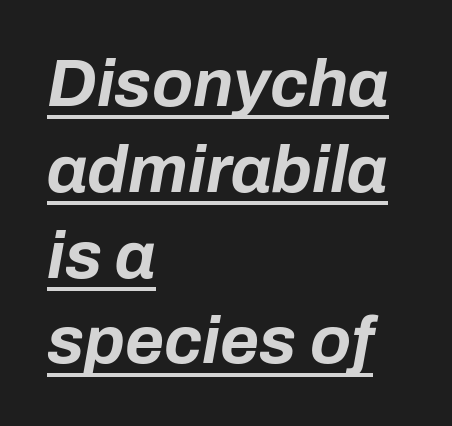
Q: Is the text bold? A: Yes.
Q: Is the text italic (slanted)? A: Yes, it leans right by about 10 degrees.
Q: Is the text underlined? A: Yes.
Q: How is the paragraph aligned? A: Left-aligned.
Q: Is the spacing between letters normal or unusually wide? A: Normal.
Q: Is the spacing between lines tight, normal or loose? A: Normal.
Q: Width (condensed, normal, or wide)? A: Normal.
Q: Stroke contrast? A: Low.
Q: x-height? A: Medium.
Q: Monospaced? A: No.
